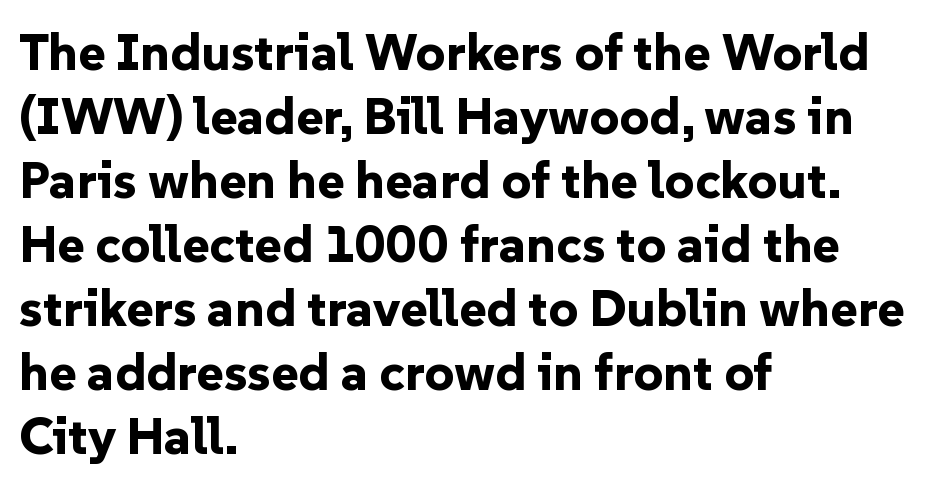
This sample uses a sans-serif face. The baseline area is clear. Does extra space separate the letters? No, they use regular spacing. The letters stand straight up with perfectly vertical stems. Spacing verdict: proportional, widths tailored to each character. Casual observation: everything's shoved over to the left.
